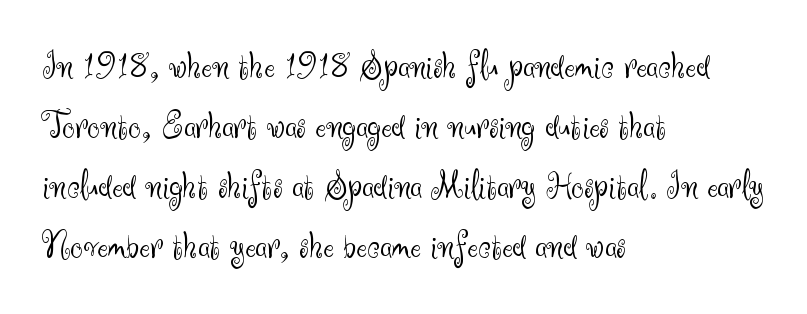
Q: Is the text bold? A: No.
Q: Is the text italic (slanted)? A: No, it is upright.
Q: Is the typeface a serif or a sans-serif typeface? A: Sans-serif.
Q: Is the text underlined? A: No.
Q: How is the paragraph aligned? A: Left-aligned.
Q: Is the spacing between letters normal or unusually wide? A: Normal.
Q: Is the spacing between lines tight, normal or loose? A: Normal.
Q: Width (condensed, normal, or wide)? A: Normal.
Q: Stroke contrast? A: Medium.
Q: x-height? A: Small.
Q: Monospaced? A: No.
